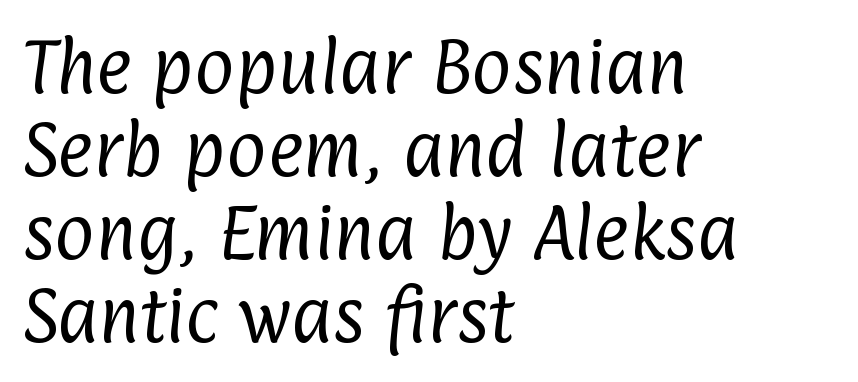
The image shows 61 px regular-weight, condensed sans-serif type; set left-aligned, normal line spacing (1.36x), normal letter spacing, not underlined; low stroke contrast and a medium x-height.
